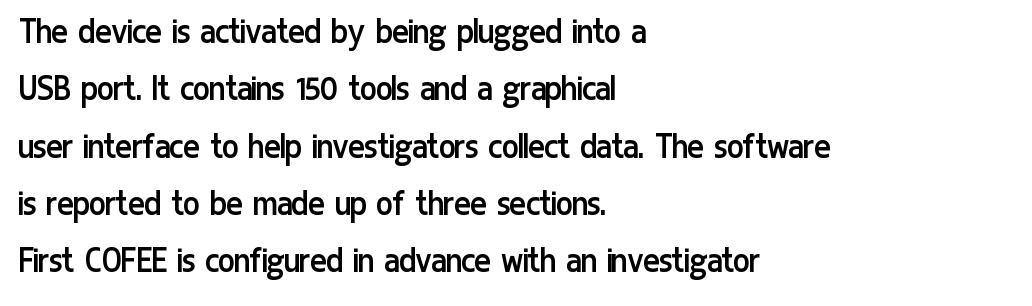
The image shows 39 px regular-weight, condensed sans-serif type, upright; set left-aligned, normal line spacing (1.47x), normal letter spacing, not underlined; low stroke contrast and a medium x-height.
